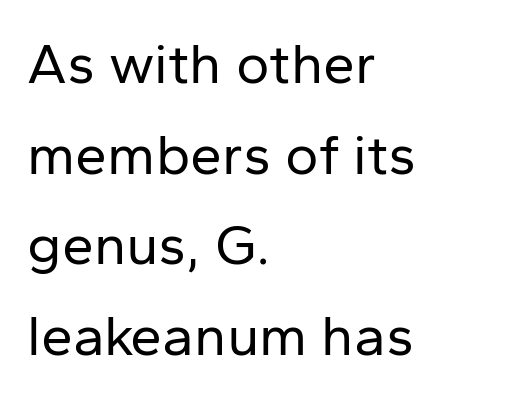
Q: Is the text bold? A: No.
Q: Is the text italic (slanted)? A: No, it is upright.
Q: Is the typeface a serif or a sans-serif typeface? A: Sans-serif.
Q: Is the text underlined? A: No.
Q: How is the paragraph aligned? A: Left-aligned.
Q: Is the spacing between letters normal or unusually wide? A: Normal.
Q: Is the spacing between lines tight, normal or loose? A: Normal.
Q: Width (condensed, normal, or wide)? A: Normal.
Q: Stroke contrast? A: Low.
Q: x-height? A: Medium.
Q: Monospaced? A: No.
